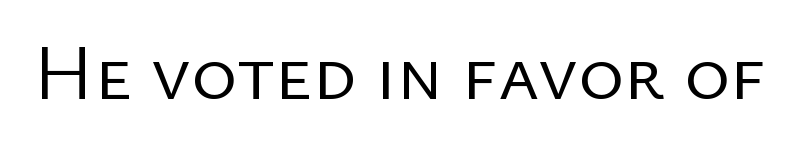
{"serif": "no", "italic": "no", "bold": "no", "weight": "regular", "width": "normal", "stroke_contrast": "low", "x_height": "medium", "monospaced": "no", "underline": "no", "letter_spacing": "normal", "letter_spacing_em": 0.0, "glyph_px": 78}
